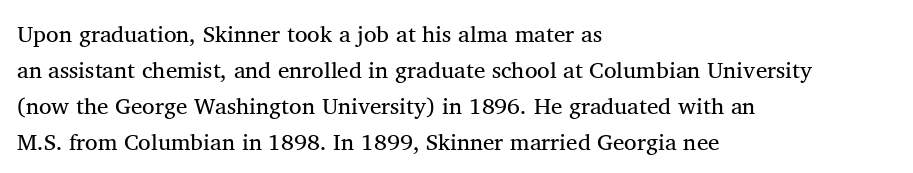
The foot of each line stays bare and open. It's the straight-up-and-down kind of type. The gaps between neighbouring characters are ordinary and unremarkable. A normal amount of white space separates one row of letters from the next. Typeset ragged right — the left edge is the straight one. Is the stroke heavy? The answer is a plain regular-or-lighter.
